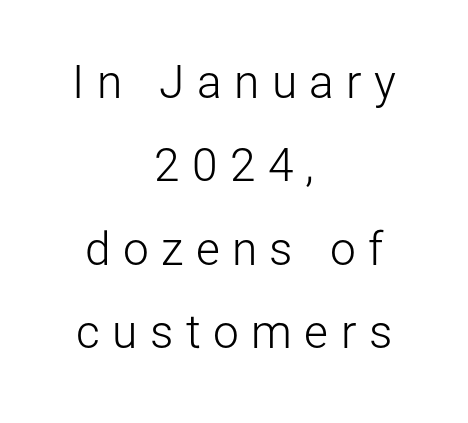
The image shows 46 px light sans-serif type, upright; set centered, line spacing 1.81x, unusually wide letter spacing (+0.27 em), not underlined; low stroke contrast and a medium x-height.
